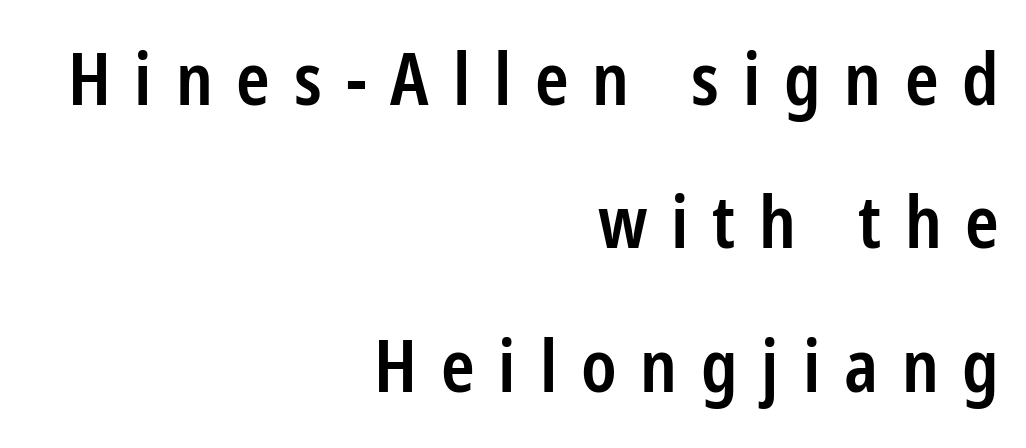
What's the leading like? Stretched, with rows far apart. As a designer I'd log this as weight 600, semibold. These lines were composed using upright roman letters. The type is letterspaced generously, with wide tracking.
